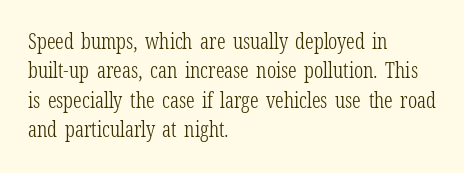
Q: Is the text bold? A: No.
Q: Is the text italic (slanted)? A: No, it is upright.
Q: Is the text underlined? A: No.
Q: How is the paragraph aligned? A: Left-aligned.
Q: Is the spacing between letters normal or unusually wide? A: Normal.
Q: Is the spacing between lines tight, normal or loose? A: Normal.
